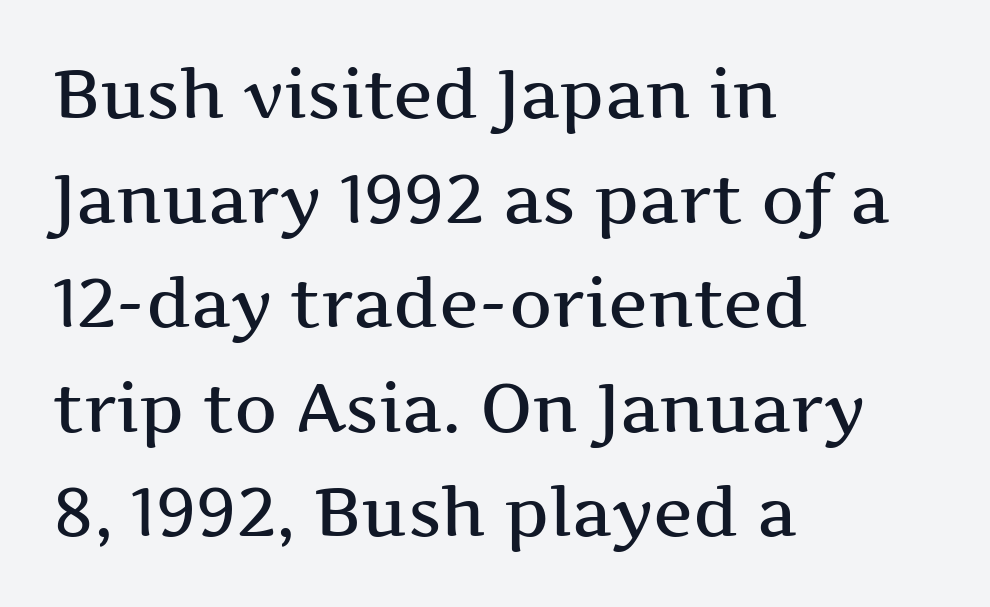
{"serif": "yes", "italic": "no", "width": "wide", "stroke_contrast": "medium", "x_height": "medium", "monospaced": "no", "underline": "no", "align": "left", "line_spacing": "normal", "line_spacing_ratio": 1.56, "letter_spacing": "normal", "letter_spacing_em": 0.0, "glyph_px": 67}
